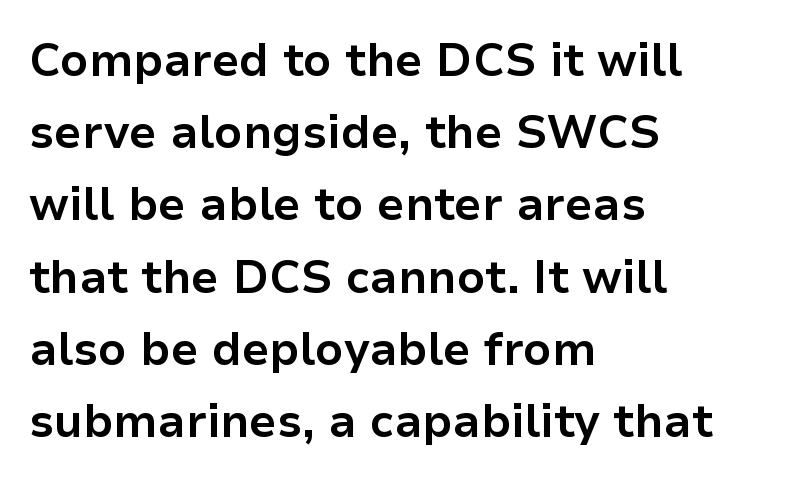
Do the letters lean? They stand straight. The text was rendered using a sans face with plain stroke endings. Has an underline been added? It has not. The letters are bold, with thick, heavy strokes.
